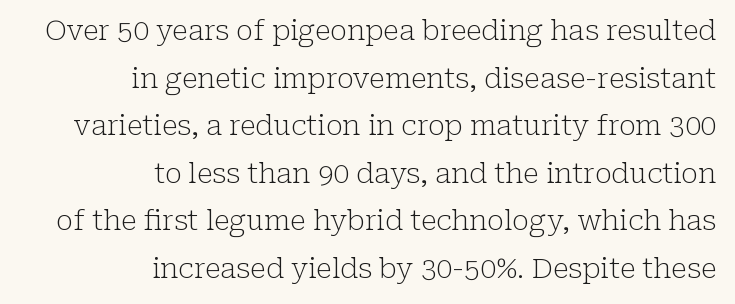
Q: Is the text bold? A: No.
Q: Is the text italic (slanted)? A: No, it is upright.
Q: Is the typeface a serif or a sans-serif typeface? A: Serif.
Q: Is the text underlined? A: No.
Q: How is the paragraph aligned? A: Right-aligned.
Q: Is the spacing between letters normal or unusually wide? A: Normal.
Q: Is the spacing between lines tight, normal or loose? A: Normal.
Q: Width (condensed, normal, or wide)? A: Normal.
Q: Stroke contrast? A: Low.
Q: x-height? A: Medium.
Q: Monospaced? A: No.
